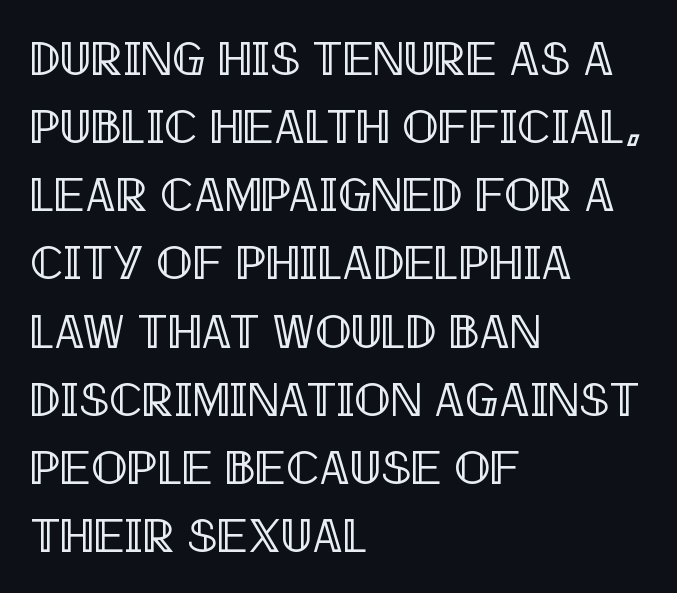
The letters sit at their default tracking, neither squeezed nor spread. The vertical gap from one line to the next is medium. The letters stand upright; this is a roman face. Horizontally, the lines are justified to the leading edge only. Words float on clear page, feet unadorned.
